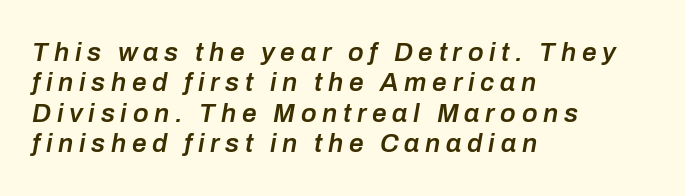
The image shows 26 px text type, italic (leaning right); set left-aligned, line spacing 1.17x, unusually wide letter spacing (+0.22 em), not underlined.
